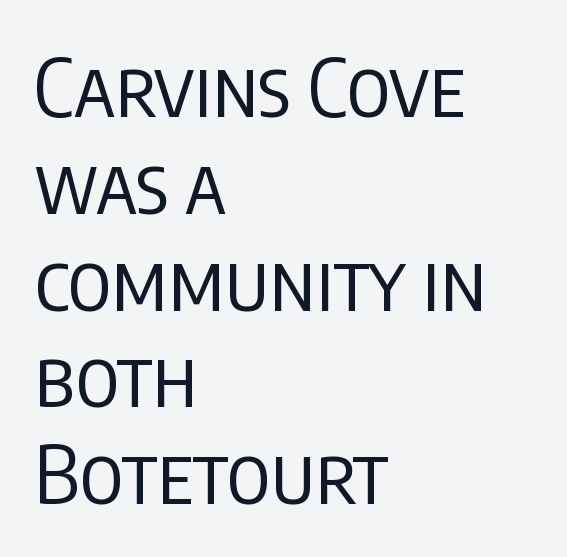
The letters stand straight up with perfectly vertical stems. The horizontal fit of the characters is conventional and even. The paragraph shown leans on its left margin. The glyphs are unaccompanied by any horizontal stroke below them. This rendering employs a face without finishing strokes, i.e., a sans-serif. This is not heavy type; no bold has been used.
